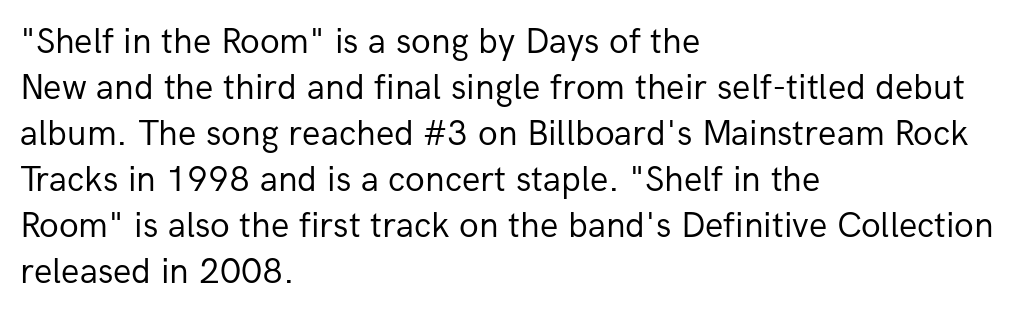
The space beneath each line is pristine and unruled. The vertical gap from one line to the next is medium. A typesetter would label this face a sans. In CSS terms this would be text-align: left. Compared with a typical body face, this is equally light or lighter still.
